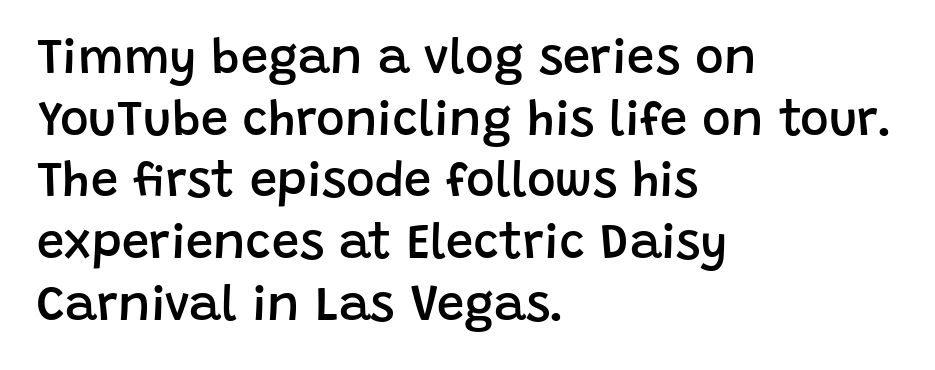
Q: Is the text bold? A: Semi-bold.
Q: Is the text italic (slanted)? A: No, it is upright.
Q: Is the typeface a serif or a sans-serif typeface? A: Sans-serif.
Q: Is the text underlined? A: No.
Q: How is the paragraph aligned? A: Left-aligned.
Q: Is the spacing between letters normal or unusually wide? A: Normal.
Q: Is the spacing between lines tight, normal or loose? A: Normal.
Q: Width (condensed, normal, or wide)? A: Normal.
Q: Stroke contrast? A: Low.
Q: x-height? A: Large.
Q: Monospaced? A: No.
